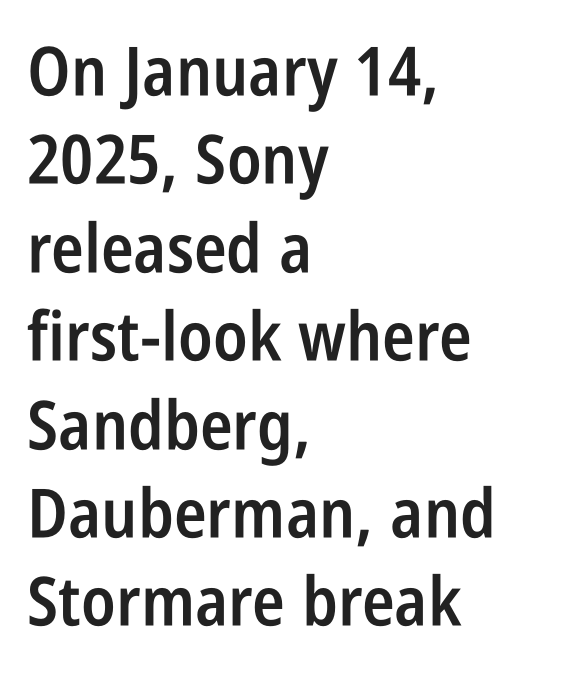
{"serif": "no", "italic": "no", "bold": "semi", "weight": "semibold", "width": "condensed", "stroke_contrast": "low", "x_height": "large", "monospaced": "no", "underline": "no", "align": "left", "line_spacing": "normal", "line_spacing_ratio": 1.3, "letter_spacing": "normal", "letter_spacing_em": 0.0, "glyph_px": 68}
